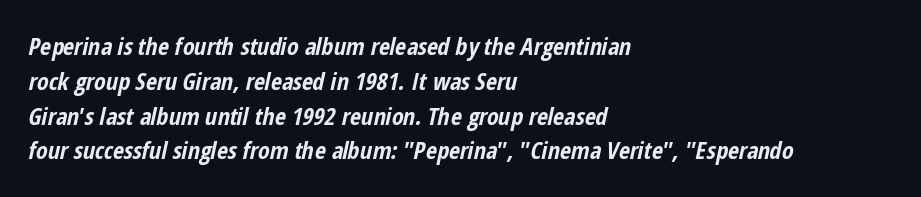
Q: Is the text bold? A: Yes.
Q: Is the text italic (slanted)? A: Yes, it leans right by about 12 degrees.
Q: Is the text underlined? A: No.
Q: How is the paragraph aligned? A: Left-aligned.
Q: Is the spacing between letters normal or unusually wide? A: Normal.
Q: Is the spacing between lines tight, normal or loose? A: Normal.
